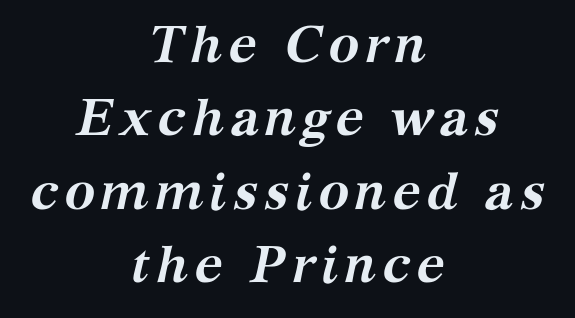
The image shows 52 px semibold serif type, italic (leaning right); set centered, normal line spacing (1.41x), not underlined; medium stroke contrast and a medium x-height.
